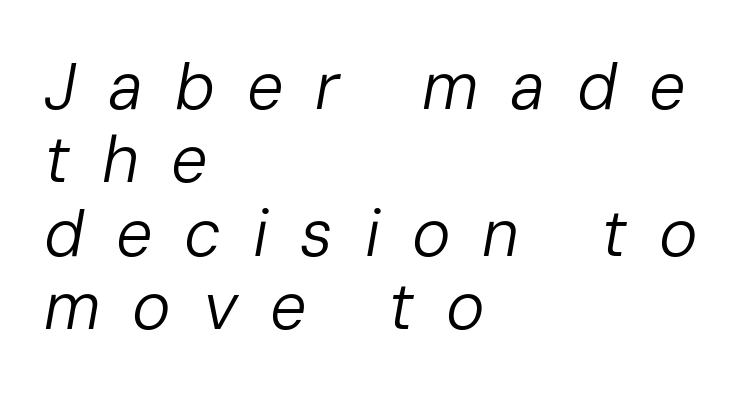
The image shows 65 px regular-weight type, italic (leaning right); set left-aligned, tight line spacing (1.13x), unusually wide letter spacing (+0.49 em), not underlined; low stroke contrast and a medium x-height.
